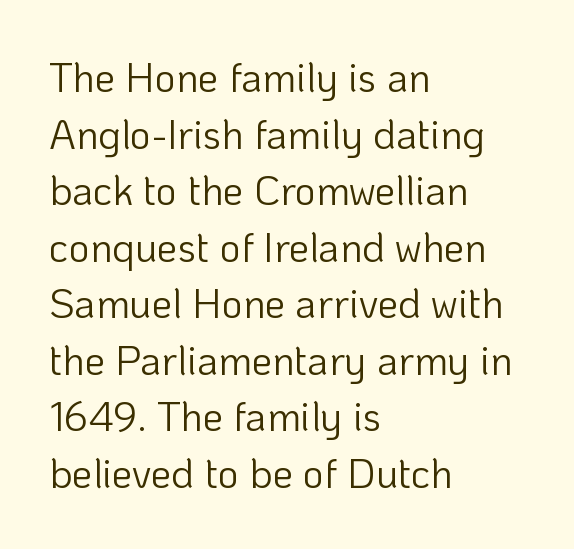
Q: Is the text bold? A: No.
Q: Is the text italic (slanted)? A: No, it is upright.
Q: Is the typeface a serif or a sans-serif typeface? A: Sans-serif.
Q: Is the text underlined? A: No.
Q: How is the paragraph aligned? A: Left-aligned.
Q: Is the spacing between letters normal or unusually wide? A: Normal.
Q: Is the spacing between lines tight, normal or loose? A: Normal.
Q: Width (condensed, normal, or wide)? A: Normal.
Q: Stroke contrast? A: Low.
Q: x-height? A: Medium.
Q: Monospaced? A: No.
